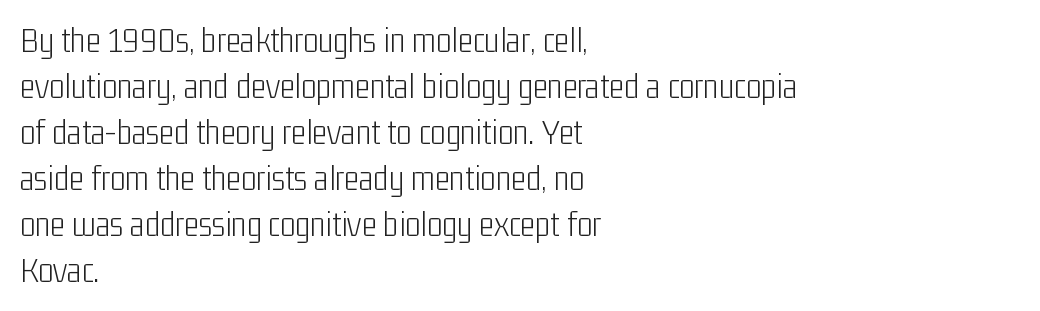
The face looks like a standard text weight, possibly lighter. Honestly, the row spacing looks completely unremarkable. Between one letter and the next there's only the usual sliver of space. The setting favours the left margin, as ordinary paragraphs usually do.
